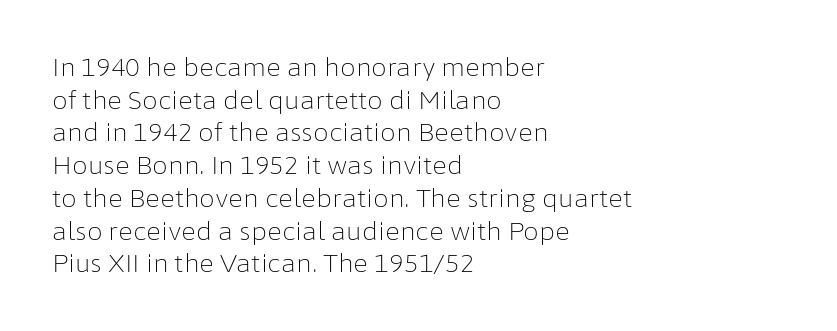
The image shows 25 px text type, upright; set left-aligned, normal line spacing (1.31x), normal letter spacing, not underlined.
